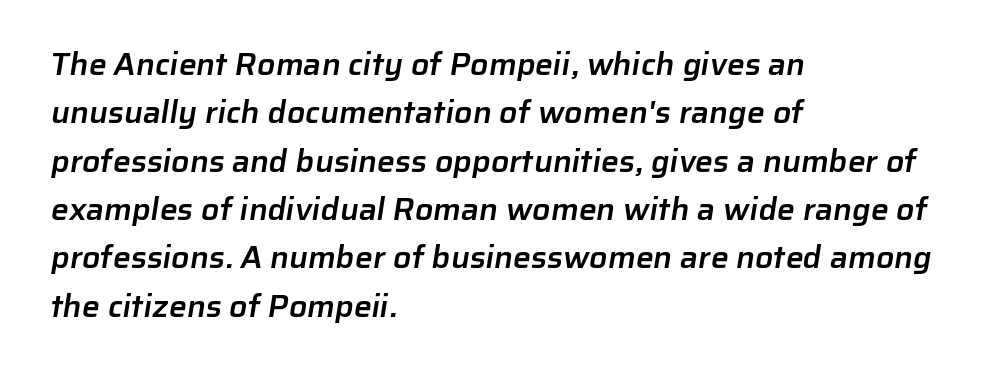
Q: Is the text bold? A: Semi-bold.
Q: Is the typeface a serif or a sans-serif typeface? A: Sans-serif.
Q: Is the text underlined? A: No.
Q: How is the paragraph aligned? A: Left-aligned.
Q: Is the spacing between letters normal or unusually wide? A: Normal.
Q: Is the spacing between lines tight, normal or loose? A: Normal.
Q: Width (condensed, normal, or wide)? A: Normal.
Q: Stroke contrast? A: Low.
Q: x-height? A: Medium.
Q: Monospaced? A: No.
